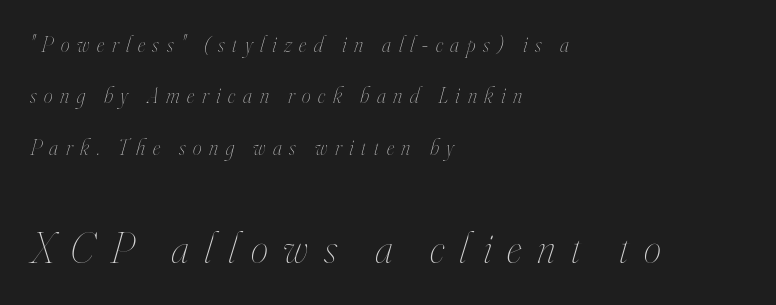
{"italic": "yes", "lean": "right", "slant_degrees": 16, "bold": "no", "weight": "thin", "width": "condensed", "stroke_contrast": "high", "x_height": "small", "monospaced": "no", "underline": "no", "align": "left", "line_spacing": "loose", "line_spacing_ratio": 2.33, "letter_spacing": "wide", "letter_spacing_em": 0.35, "larger_block": "second", "size_ratio": 2.0, "glyph_px": 44}
